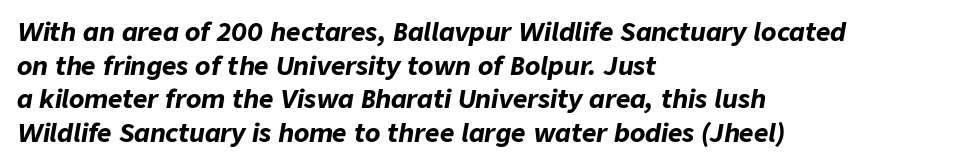
The image shows 25 px bold type, italic (leaning right); set left-aligned, normal line spacing (1.35x), normal letter spacing, not underlined.
